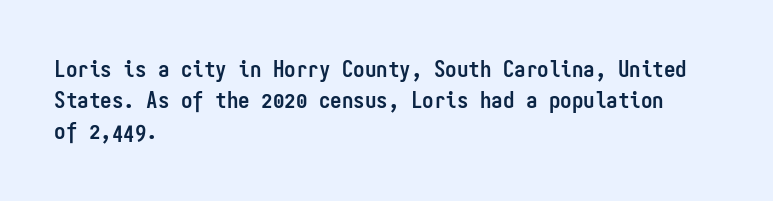
Q: Is the text bold? A: Yes.
Q: Is the text italic (slanted)? A: No, it is upright.
Q: Is the text underlined? A: No.
Q: How is the paragraph aligned? A: Left-aligned.
Q: Is the spacing between letters normal or unusually wide? A: Normal.
Q: Is the spacing between lines tight, normal or loose? A: Normal.
